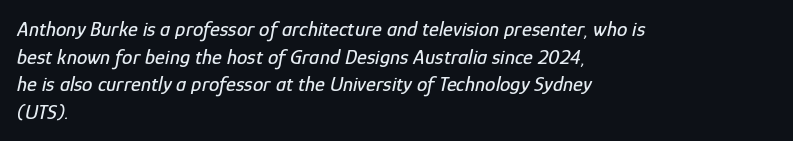
The image shows 21 px text type, italic (leaning right); set left-aligned, normal line spacing (1.31x), normal letter spacing, not underlined.
